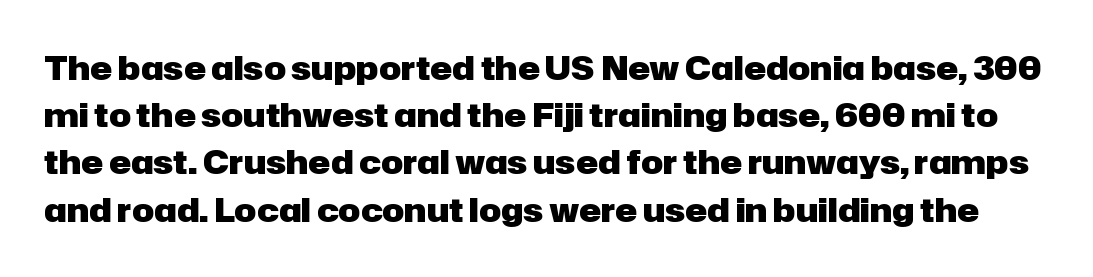
The image shows 33 px heavy sans-serif type, upright; set normal line spacing (1.43x), normal letter spacing, not underlined; low stroke contrast and a medium x-height.
